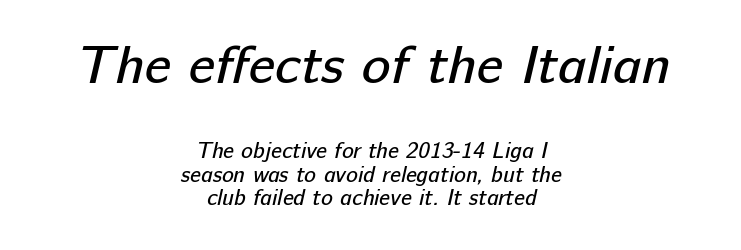
{"serif": "no", "bold": "no", "weight": "regular", "width": "normal", "stroke_contrast": "low", "x_height": "medium", "monospaced": "no", "underline": "no", "align": "center", "line_spacing": "tight", "line_spacing_ratio": 1.07, "letter_spacing": "normal", "letter_spacing_em": 0.0, "larger_block": "first", "size_ratio": 2.45, "glyph_px": 54}
